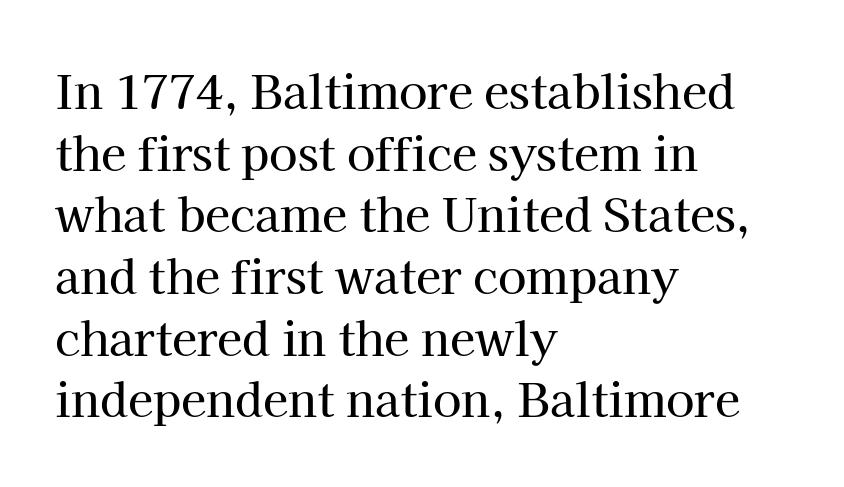
The image shows 46 px serif type, upright; set left-aligned, normal line spacing (1.34x), normal letter spacing, not underlined; high stroke contrast and a medium x-height.
